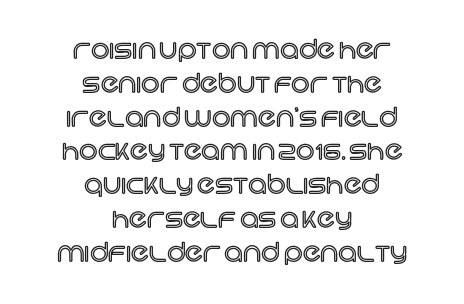
Compared with typical paragraphs, the rows here are spaced about the same. Every stem runs plumb, perpendicular to the baseline. Compared with typical body copy, the letter spacing here is the same. Horizontal alignment here is central, giving a formal, balanced look. Letters rest on an invisible, unmarked baseline.
